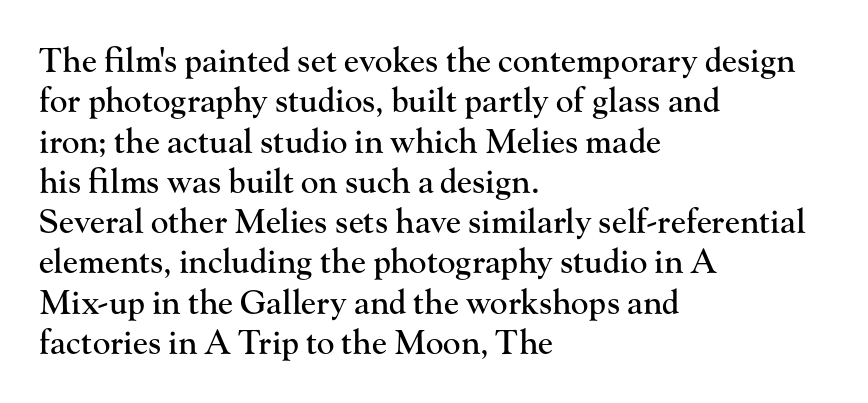
Q: Is the text italic (slanted)? A: No, it is upright.
Q: Is the typeface a serif or a sans-serif typeface? A: Serif.
Q: Is the text underlined? A: No.
Q: How is the paragraph aligned? A: Left-aligned.
Q: Is the spacing between letters normal or unusually wide? A: Normal.
Q: Width (condensed, normal, or wide)? A: Normal.
Q: Stroke contrast? A: High.
Q: x-height? A: Small.
Q: Monospaced? A: No.
